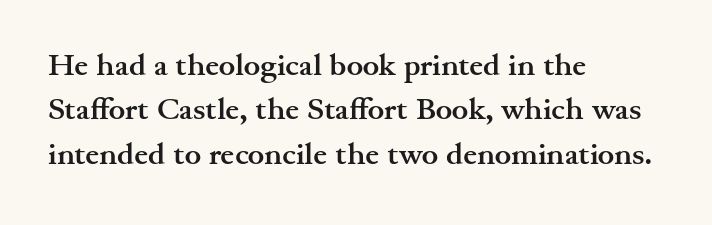
Q: Is the text bold? A: Yes.
Q: Is the text italic (slanted)? A: No, it is upright.
Q: Is the typeface a serif or a sans-serif typeface? A: Serif.
Q: Is the text underlined? A: No.
Q: How is the paragraph aligned? A: Left-aligned.
Q: Is the spacing between letters normal or unusually wide? A: Normal.
Q: Is the spacing between lines tight, normal or loose? A: Normal.
Q: Width (condensed, normal, or wide)? A: Wide.
Q: Stroke contrast? A: Medium.
Q: x-height? A: Small.
Q: Monospaced? A: No.
